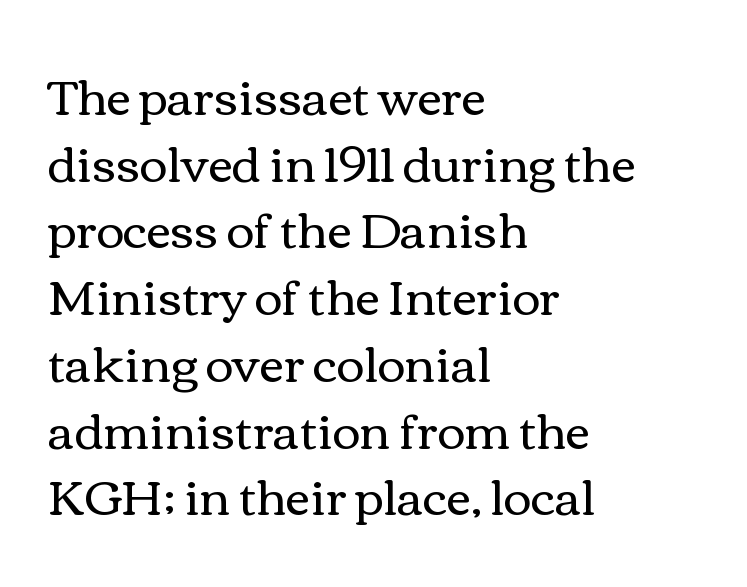
{"italic": "no", "bold": "no", "weight": "regular", "width": "wide", "x_height": "medium", "monospaced": "no", "underline": "no", "align": "left", "line_spacing": "normal", "line_spacing_ratio": 1.39, "letter_spacing": "normal", "letter_spacing_em": 0.0, "glyph_px": 48}
